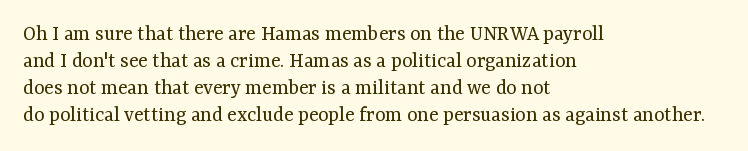
Beneath every word, the page is bare. The lettering holds an erect, upright posture throughout. Caption: face not bold, strokes unweighted. The gaps between neighbouring characters are ordinary and unremarkable.
